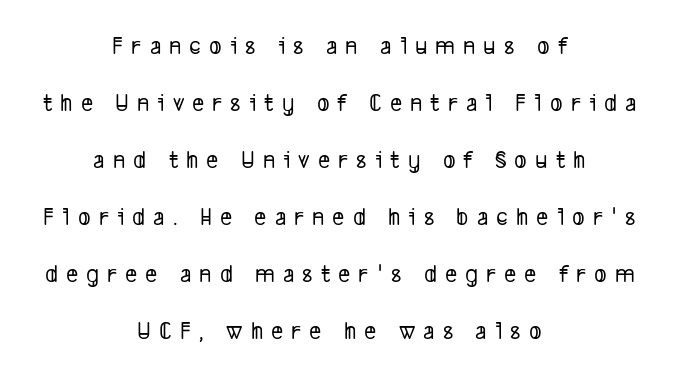
Q: Is the text underlined? A: No.
Q: How is the paragraph aligned? A: Centered.
Q: Is the spacing between letters normal or unusually wide? A: Unusually wide.
Q: Is the spacing between lines tight, normal or loose? A: Loose.
